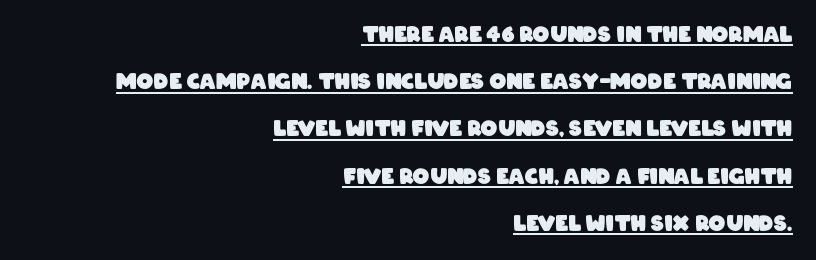
Airy leading. The glyphs have the mass of a bold cut. Nothing unusual about the tracking: characters are spaced as the font intends. Compared with undecorated copy, this sample adds a rule below the words. In CSS terms this would be text-align: right.
